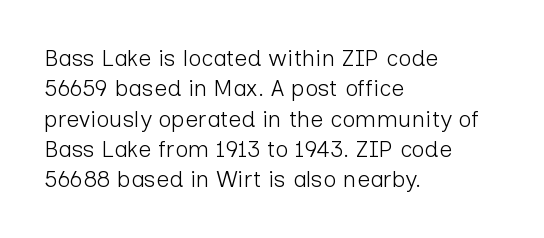
{"italic": "no", "bold": "no", "underline": "no", "align": "left", "line_spacing": "normal", "line_spacing_ratio": 1.32, "letter_spacing": "normal", "letter_spacing_em": 0.0, "glyph_px": 23}
